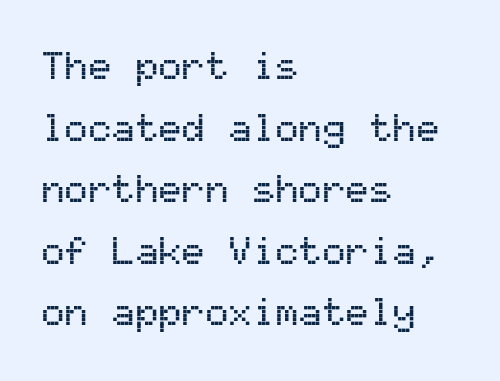
Descenders hang freely into open space. This sample keeps an unexceptional amount of space between lines. Line beginnings align vertically; line endings do not. Tracking value appears to be zero — textbook default spacing. Is this a sans? Yes — the strokes have no serifs. In terms of posture, this sample is upright.
